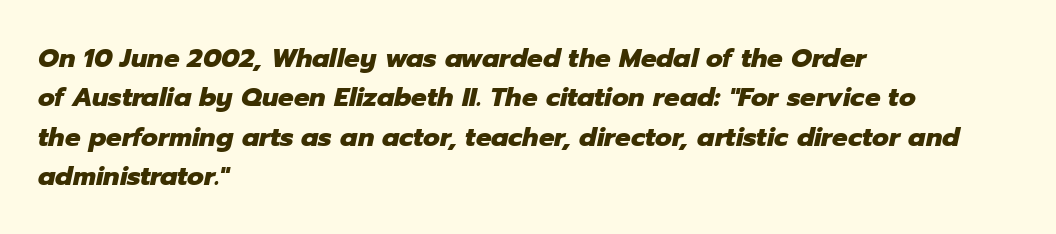
Q: Is the text bold? A: Yes.
Q: Is the text italic (slanted)? A: Yes, it leans right by about 12 degrees.
Q: Is the text underlined? A: No.
Q: How is the paragraph aligned? A: Left-aligned.
Q: Is the spacing between letters normal or unusually wide? A: Normal.
Q: Is the spacing between lines tight, normal or loose? A: Normal.
